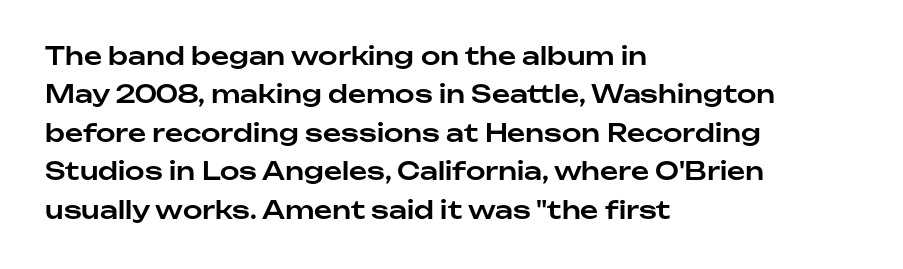
{"italic": "no", "underline": "no", "align": "left", "line_spacing": "normal", "line_spacing_ratio": 1.54, "letter_spacing": "normal", "letter_spacing_em": 0.0, "glyph_px": 25}
